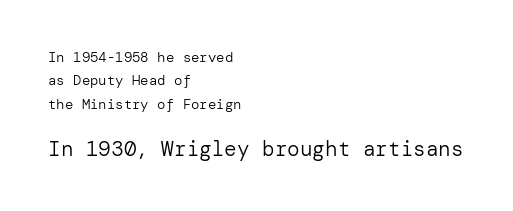
Q: Is the text bold? A: No.
Q: Is the text italic (slanted)? A: No, it is upright.
Q: Is the text underlined? A: No.
Q: How is the paragraph aligned? A: Left-aligned.
Q: Is the spacing between letters normal or unusually wide? A: Normal.
Q: Is the spacing between lines tight, normal or loose? A: Normal.
Q: Which block of text is set in a larger size, the first (top) or the second (bottom)? A: The second (bottom) one.
